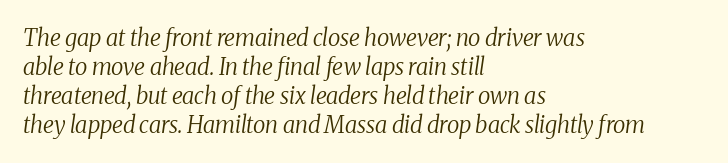
Q: Is the text bold? A: No.
Q: Is the text italic (slanted)? A: Yes, it leans right by about 8 degrees.
Q: Is the text underlined? A: No.
Q: How is the paragraph aligned? A: Left-aligned.
Q: Is the spacing between letters normal or unusually wide? A: Normal.
Q: Is the spacing between lines tight, normal or loose? A: Normal.
